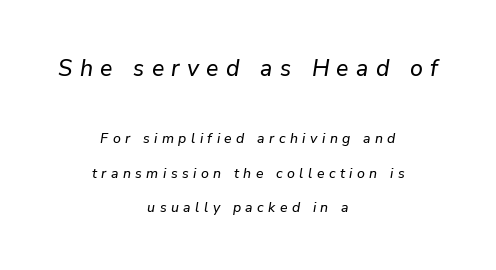
The passage shown begins with its larger block and ends with its smaller one. Here the glyphs are tracked loosely, breaking word shapes into spaced letters. Is there much room between lines? Yes — plenty of vertical air separates them. This sample uses an oblique cut, with every glyph tilted off the vertical. The words here are not underlined.
